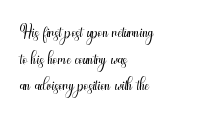
Q: Is the text bold? A: No.
Q: Is the text italic (slanted)? A: Yes.
Q: Is the text underlined? A: No.
Q: How is the paragraph aligned? A: Left-aligned.
Q: Is the spacing between letters normal or unusually wide? A: Normal.
Q: Is the spacing between lines tight, normal or loose? A: Tight.
